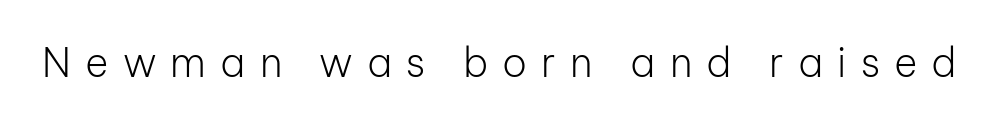
Grotesque or geometric, the face here clearly has no serifs. Think of a printed novel: that variable character pitch is what you see here. Heft: none added — not bold. This rendering features lettering with no underline. Italic? Not at all — the glyphs are vertical. You could only call the tracking loose — the letters float apart.
